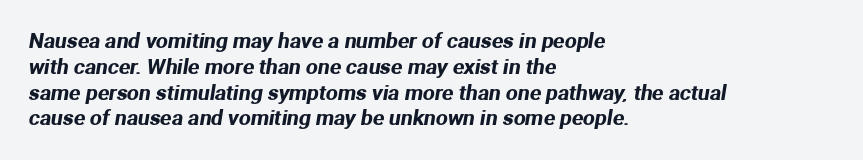
{"underline": "no", "align": "left", "line_spacing_ratio": 1.23, "letter_spacing": "normal", "letter_spacing_em": 0.0, "glyph_px": 21}
